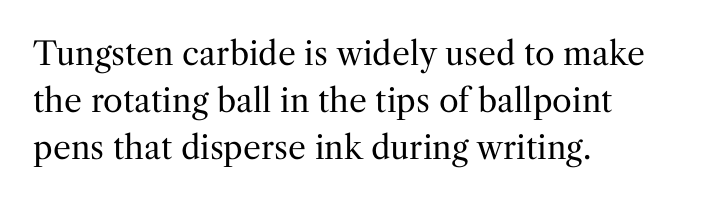
{"serif": "yes", "italic": "no", "bold": "no", "weight": "regular", "width": "normal", "stroke_contrast": "medium", "x_height": "medium", "monospaced": "no", "underline": "no", "align": "left", "line_spacing": "normal", "line_spacing_ratio": 1.47, "letter_spacing": "normal", "letter_spacing_em": 0.0, "glyph_px": 32}
